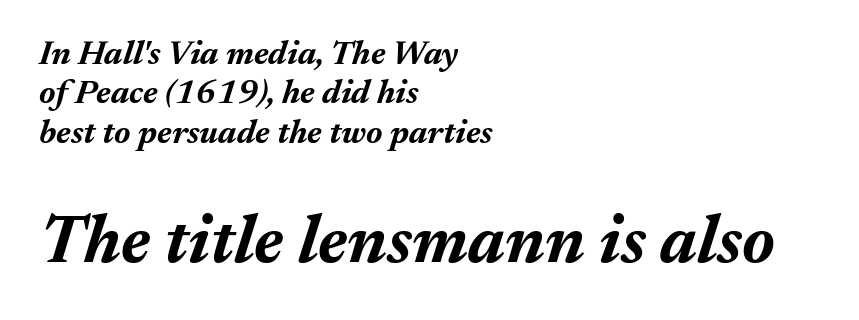
The passage shown begins with its smaller block and ends with its larger one. Do the characters align in a grid? No, the font is proportional. The face used here is rendered with its standard letterfit. Line starts are locked; line ends wander. Bold? Absolutely — the strokes are thick and heavy. An italicized treatment has been applied to the whole sample.
